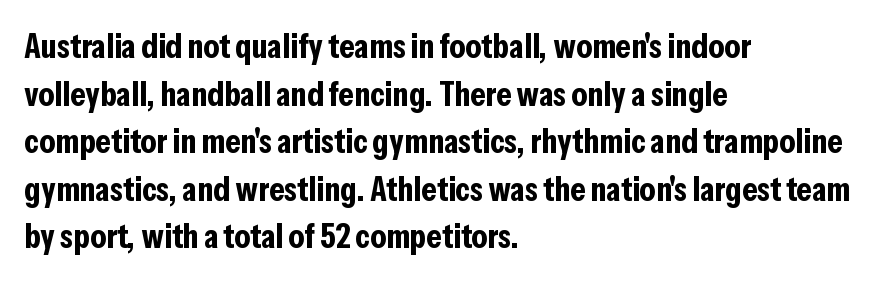
The image shows 35 px bold, condensed sans-serif type, upright; set left-aligned, normal line spacing (1.36x), normal letter spacing, not underlined; low stroke contrast and a medium x-height.
